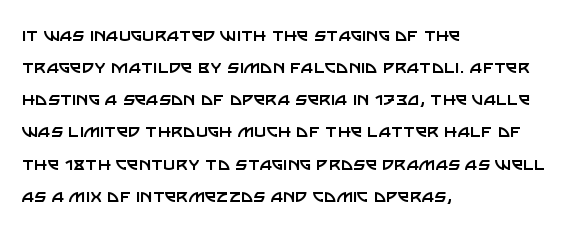
Is the block centered? No — it sits flush against the left margin. Honestly, the row spacing looks completely unremarkable. Check under the words: just untouched page. Ascenders rise straight up at ninety degrees. Nobody touched the tracking dial on this one.
